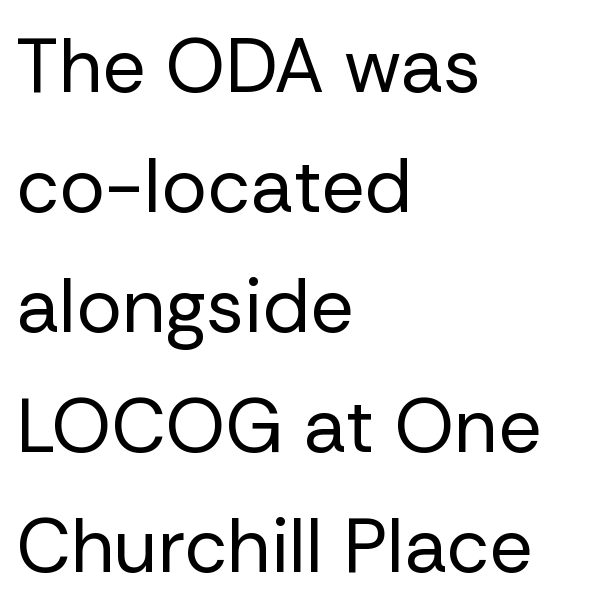
Q: Is the text bold? A: No.
Q: Is the text italic (slanted)? A: No, it is upright.
Q: Is the typeface a serif or a sans-serif typeface? A: Sans-serif.
Q: Is the text underlined? A: No.
Q: How is the paragraph aligned? A: Left-aligned.
Q: Is the spacing between letters normal or unusually wide? A: Normal.
Q: Is the spacing between lines tight, normal or loose? A: Normal.
Q: Width (condensed, normal, or wide)? A: Normal.
Q: Stroke contrast? A: Low.
Q: x-height? A: Medium.
Q: Monospaced? A: No.
